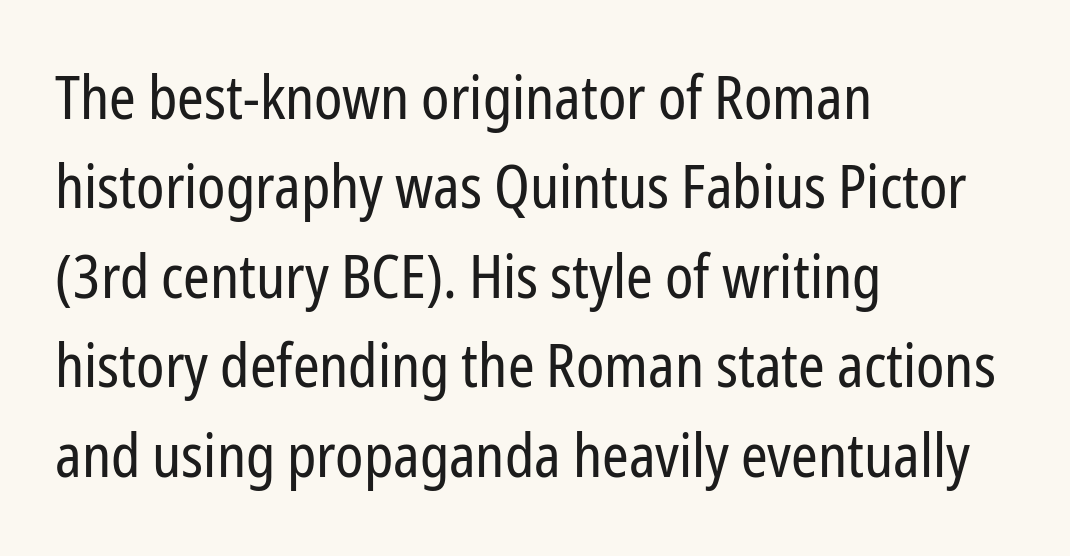
The image shows 60 px regular-weight, condensed sans-serif type, upright; set left-aligned, normal line spacing (1.49x), normal letter spacing, not underlined; low stroke contrast and a medium x-height.
